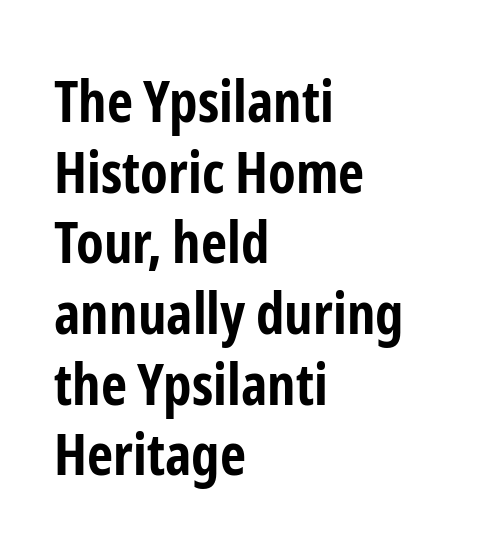
{"serif": "no", "italic": "no", "bold": "yes", "weight": "bold", "width": "condensed", "stroke_contrast": "low", "x_height": "medium", "monospaced": "no", "underline": "no", "align": "left", "line_spacing_ratio": 1.24, "letter_spacing": "normal", "letter_spacing_em": 0.0, "glyph_px": 57}
